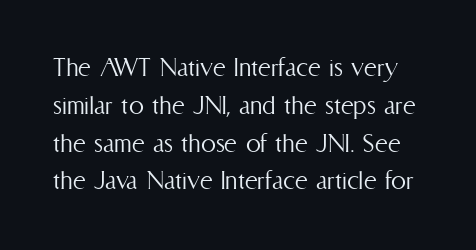
The image shows 30 px light, condensed type, upright; set normal line spacing (1.26x), normal letter spacing, not underlined; medium stroke contrast and a medium x-height.
